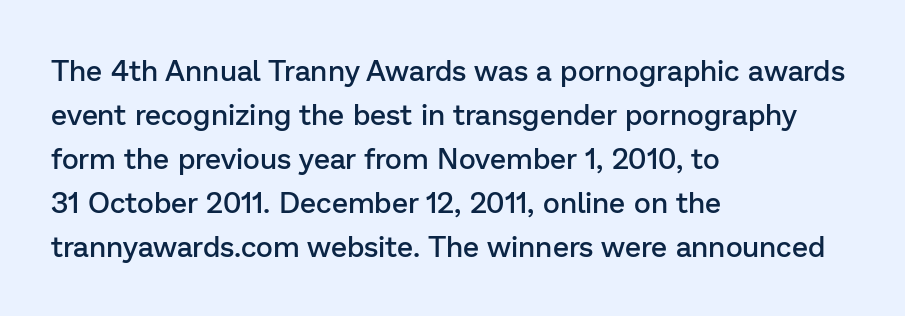
Q: Is the text bold? A: Semi-bold.
Q: Is the text italic (slanted)? A: No, it is upright.
Q: Is the typeface a serif or a sans-serif typeface? A: Sans-serif.
Q: Is the text underlined? A: No.
Q: How is the paragraph aligned? A: Left-aligned.
Q: Is the spacing between letters normal or unusually wide? A: Normal.
Q: Is the spacing between lines tight, normal or loose? A: Normal.
Q: Width (condensed, normal, or wide)? A: Normal.
Q: Stroke contrast? A: Low.
Q: x-height? A: Medium.
Q: Monospaced? A: No.
